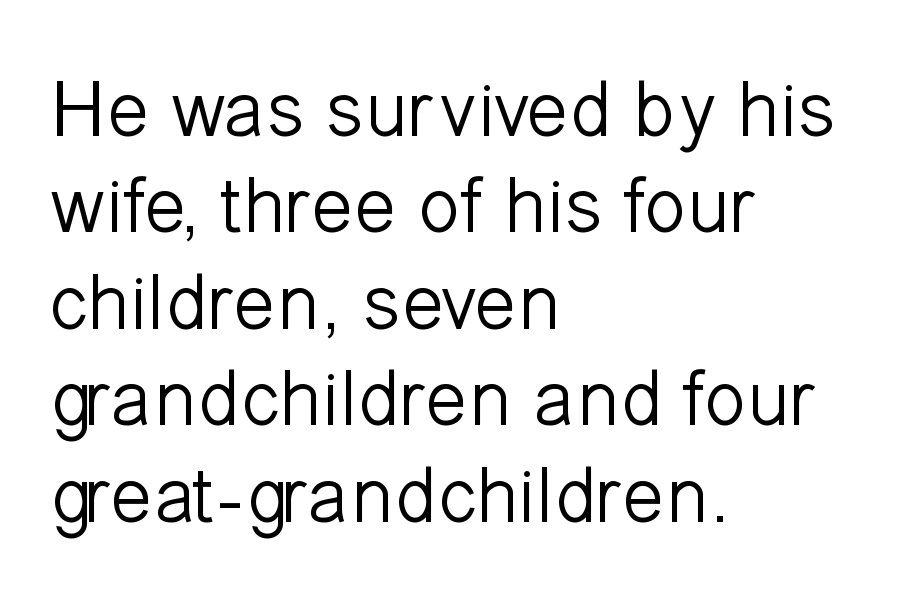
Q: Is the text bold? A: No.
Q: Is the text italic (slanted)? A: No, it is upright.
Q: Is the typeface a serif or a sans-serif typeface? A: Sans-serif.
Q: Is the text underlined? A: No.
Q: How is the paragraph aligned? A: Left-aligned.
Q: Is the spacing between letters normal or unusually wide? A: Normal.
Q: Width (condensed, normal, or wide)? A: Normal.
Q: Stroke contrast? A: Low.
Q: x-height? A: Medium.
Q: Monospaced? A: No.
